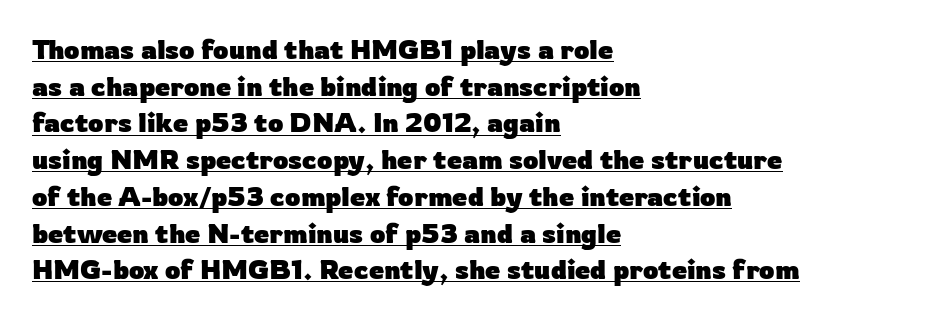
{"italic": "no", "bold": "yes", "underline": "yes", "align": "left", "line_spacing": "normal", "line_spacing_ratio": 1.36, "letter_spacing": "normal", "letter_spacing_em": 0.0, "glyph_px": 27}
